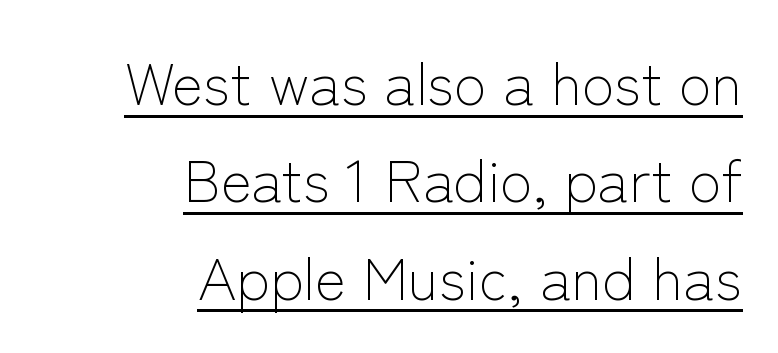
Q: Is the text bold? A: No.
Q: Is the text italic (slanted)? A: No, it is upright.
Q: Is the typeface a serif or a sans-serif typeface? A: Sans-serif.
Q: Is the text underlined? A: Yes.
Q: How is the paragraph aligned? A: Right-aligned.
Q: Is the spacing between letters normal or unusually wide? A: Normal.
Q: Is the spacing between lines tight, normal or loose? A: Normal.
Q: Width (condensed, normal, or wide)? A: Normal.
Q: Stroke contrast? A: Low.
Q: x-height? A: Medium.
Q: Monospaced? A: No.
